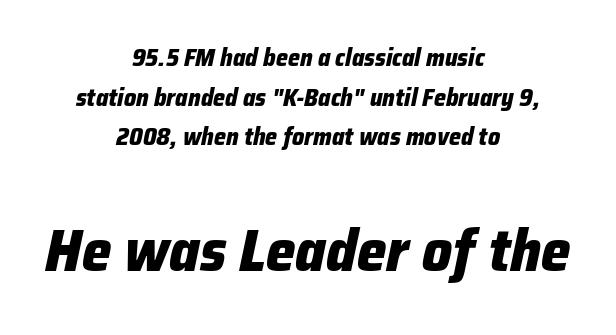
Q: Is the text bold? A: Yes.
Q: Is the text italic (slanted)? A: Yes, it leans right by about 12 degrees.
Q: Is the text underlined? A: No.
Q: How is the paragraph aligned? A: Centered.
Q: Is the spacing between letters normal or unusually wide? A: Normal.
Q: Is the spacing between lines tight, normal or loose? A: Normal.
Q: Which block of text is set in a larger size, the first (top) or the second (bottom)? A: The second (bottom) one.
Q: Width (condensed, normal, or wide)? A: Normal.
Q: Stroke contrast? A: Low.
Q: x-height? A: Medium.
Q: Monospaced? A: No.
